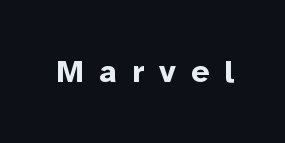
Q: Is the text bold? A: Yes.
Q: Is the text italic (slanted)? A: No, it is upright.
Q: Is the typeface a serif or a sans-serif typeface? A: Sans-serif.
Q: Is the text underlined? A: No.
Q: Is the spacing between letters normal or unusually wide? A: Unusually wide.
Q: Width (condensed, normal, or wide)? A: Normal.
Q: Stroke contrast? A: Low.
Q: x-height? A: Medium.
Q: Monospaced? A: No.
